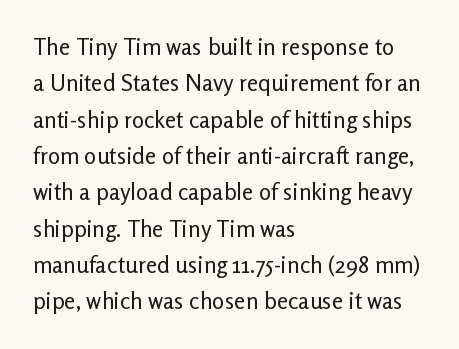
Q: Is the text bold? A: No.
Q: Is the text italic (slanted)? A: No, it is upright.
Q: Is the text underlined? A: No.
Q: How is the paragraph aligned? A: Left-aligned.
Q: Is the spacing between letters normal or unusually wide? A: Normal.
Q: Is the spacing between lines tight, normal or loose? A: Normal.
